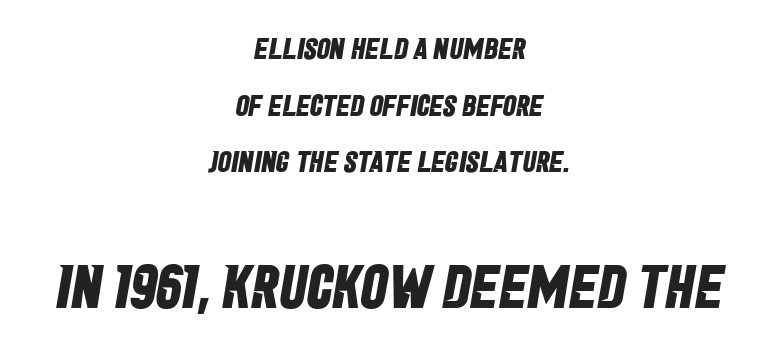
The image shows 61 px bold, condensed sans-serif type; set centered, line spacing 1.89x, normal letter spacing, not underlined; the second (bottom) block is 2.03x larger; low stroke contrast and a large x-height.
